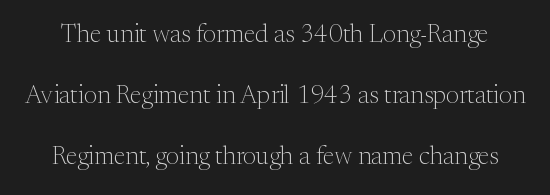
{"italic": "no", "bold": "no", "underline": "no", "line_spacing": "loose", "line_spacing_ratio": 2.45, "letter_spacing": "normal", "letter_spacing_em": 0.0, "glyph_px": 25}
